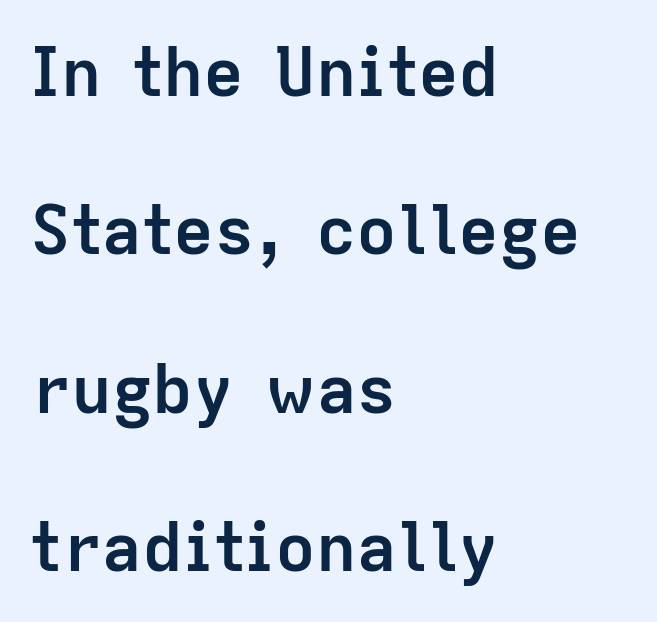
The image shows 68 px semibold sans-serif type, upright; set left-aligned, loose line spacing (2.33x), normal letter spacing, not underlined; low stroke contrast and a medium x-height.
